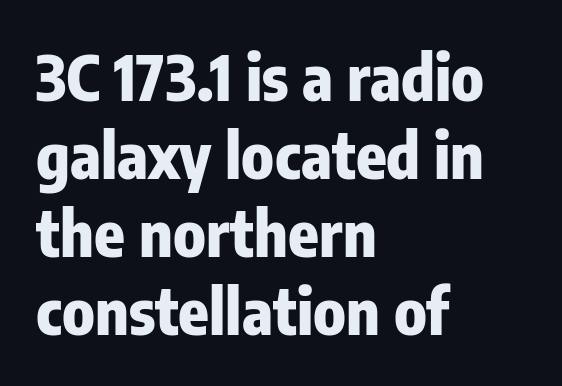
The image shows 63 px heavy, condensed sans-serif type, upright; set left-aligned, line spacing 1.24x, normal letter spacing, not underlined; low stroke contrast and a medium x-height.
